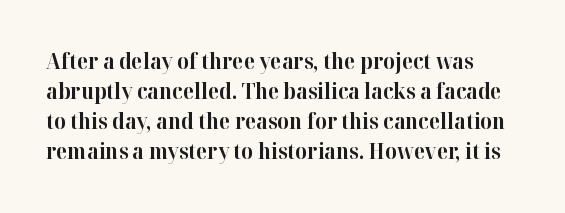
{"italic": "no", "bold": "yes", "underline": "no", "line_spacing": "normal", "line_spacing_ratio": 1.43, "letter_spacing": "normal", "letter_spacing_em": 0.0, "glyph_px": 21}
